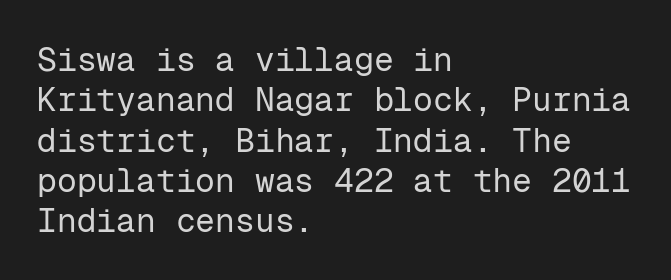
The image shows 33 px regular-weight sans-serif type, upright, monospaced; set left-aligned, line spacing 1.22x, normal letter spacing, not underlined; low stroke contrast and a medium x-height.
